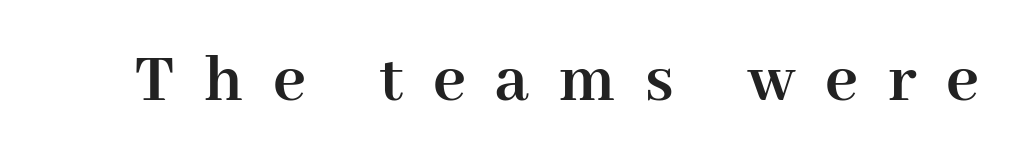
{"serif": "yes", "italic": "no", "bold": "yes", "weight": "semibold", "width": "normal", "stroke_contrast": "high", "x_height": "medium", "monospaced": "no", "underline": "no", "letter_spacing": "wide", "letter_spacing_em": 0.42, "glyph_px": 71}
